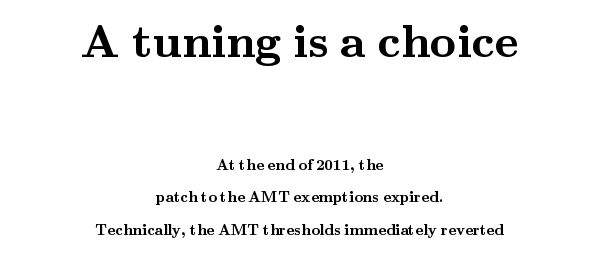
{"serif": "yes", "italic": "no", "bold": "yes", "weight": "semibold", "width": "wide", "stroke_contrast": "medium", "x_height": "small", "monospaced": "no", "underline": "no", "align": "center", "line_spacing": "loose", "line_spacing_ratio": 2.19, "letter_spacing": "normal", "letter_spacing_em": 0.0, "larger_block": "first", "size_ratio": 3.07, "glyph_px": 46}
